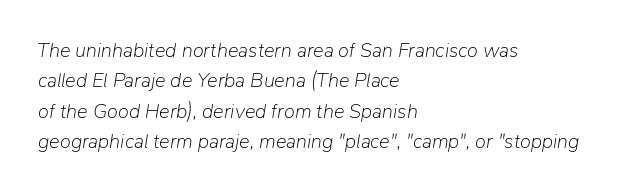
The image shows 20 px text type, italic (leaning right); set left-aligned, normal line spacing (1.52x), normal letter spacing, not underlined.
